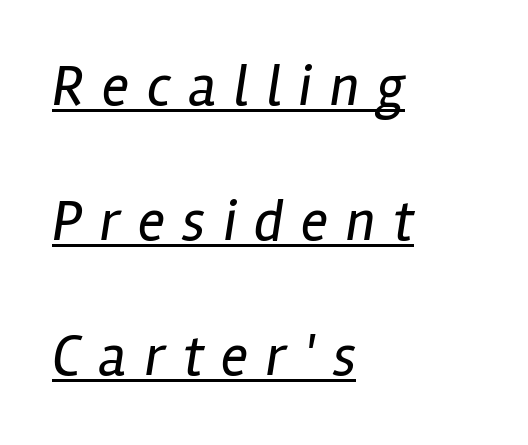
The image shows 57 px regular-weight, condensed type, italic (leaning right); set left-aligned, loose line spacing (2.37x), unusually wide letter spacing (+0.31 em), underlined; low stroke contrast and a medium x-height.
